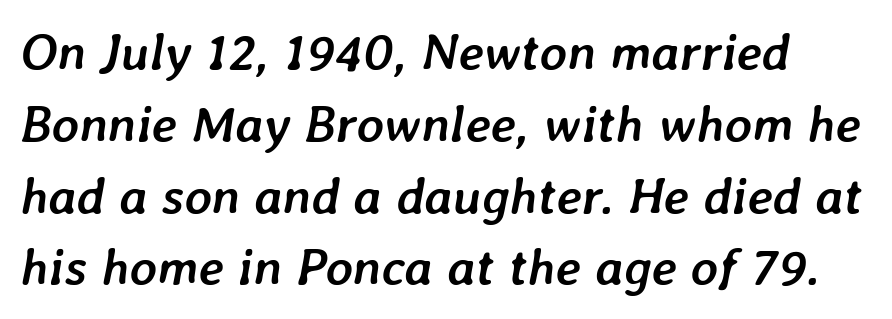
The image shows 52 px semibold type, italic (leaning right); set normal line spacing (1.38x), normal letter spacing, not underlined; low stroke contrast and a medium x-height.
